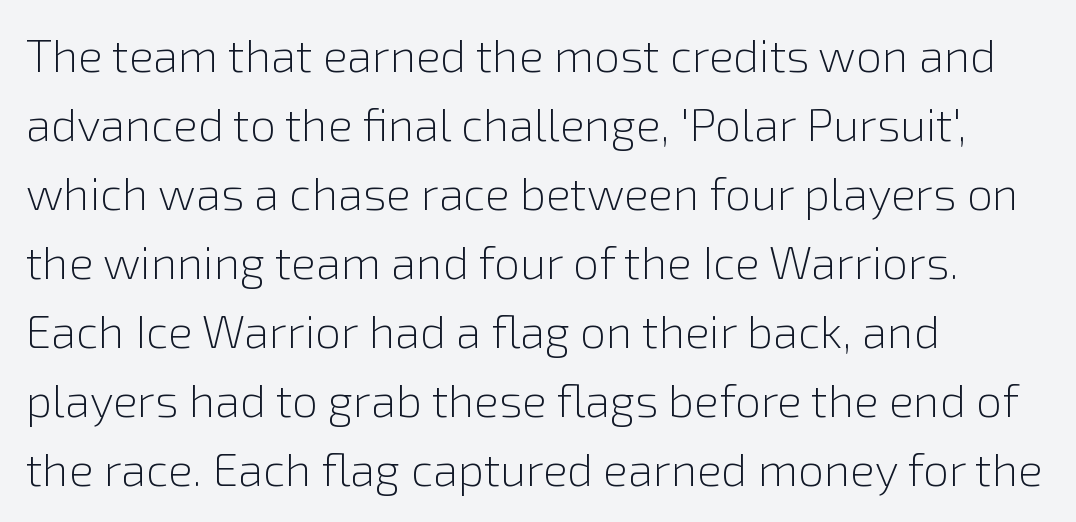
Q: Is the text bold? A: No.
Q: Is the text italic (slanted)? A: No, it is upright.
Q: Is the typeface a serif or a sans-serif typeface? A: Sans-serif.
Q: Is the text underlined? A: No.
Q: How is the paragraph aligned? A: Left-aligned.
Q: Is the spacing between letters normal or unusually wide? A: Normal.
Q: Is the spacing between lines tight, normal or loose? A: Normal.
Q: Width (condensed, normal, or wide)? A: Normal.
Q: x-height? A: Medium.
Q: Monospaced? A: No.
